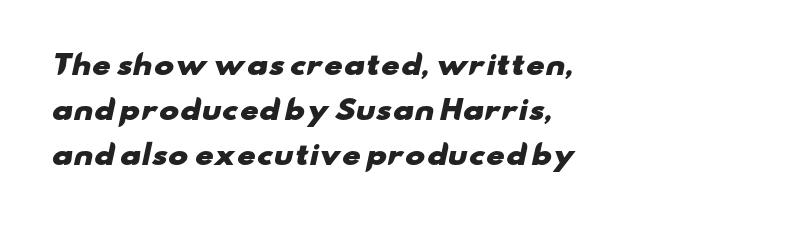
Q: Is the text bold? A: Yes.
Q: Is the text underlined? A: No.
Q: How is the paragraph aligned? A: Left-aligned.
Q: Is the spacing between letters normal or unusually wide? A: Normal.
Q: Is the spacing between lines tight, normal or loose? A: Normal.
